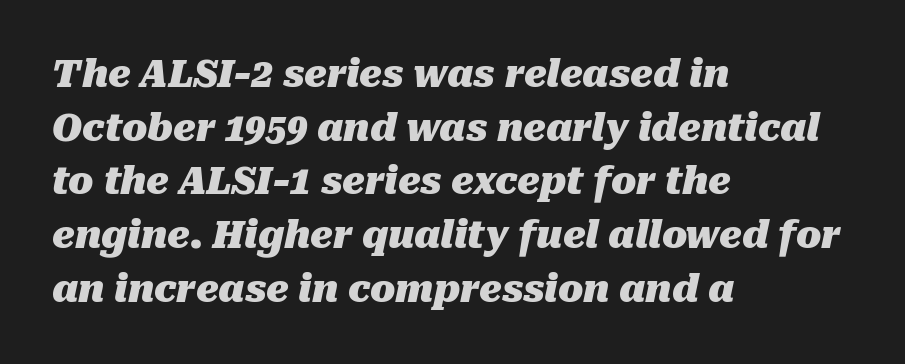
Q: Is the text bold? A: Yes.
Q: Is the text italic (slanted)? A: Yes, it leans right by about 10 degrees.
Q: Is the text underlined? A: No.
Q: How is the paragraph aligned? A: Left-aligned.
Q: Is the spacing between letters normal or unusually wide? A: Normal.
Q: Is the spacing between lines tight, normal or loose? A: Normal.
Q: Width (condensed, normal, or wide)? A: Normal.
Q: Stroke contrast? A: Medium.
Q: x-height? A: Medium.
Q: Monospaced? A: No.
